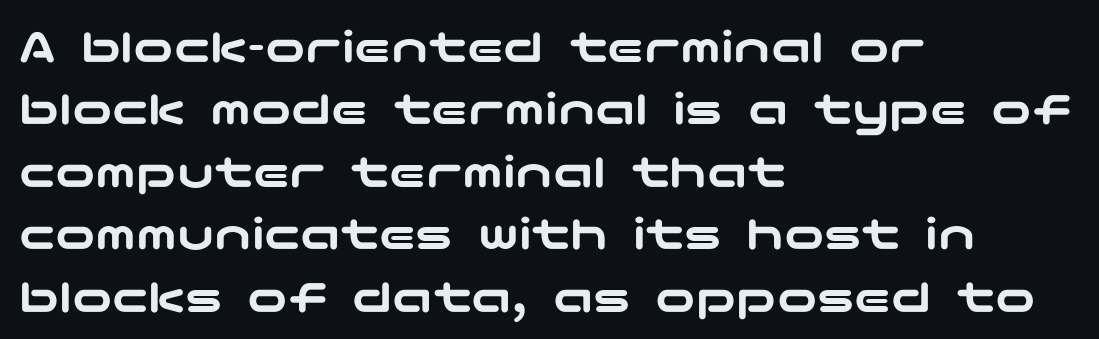
{"serif": "no", "italic": "no", "width": "wide", "stroke_contrast": "low", "x_height": "medium", "underline": "no", "align": "left", "line_spacing": "normal", "line_spacing_ratio": 1.25, "letter_spacing": "normal", "letter_spacing_em": 0.0, "glyph_px": 50}
